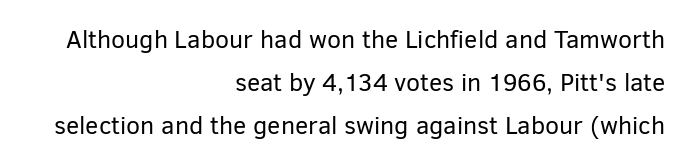
Rendered with straight, roman letterforms. These lines stack with their right ends in a neat column. Weight: not bold — regular or lighter. Glance below the letters and you will spot only blank space.
